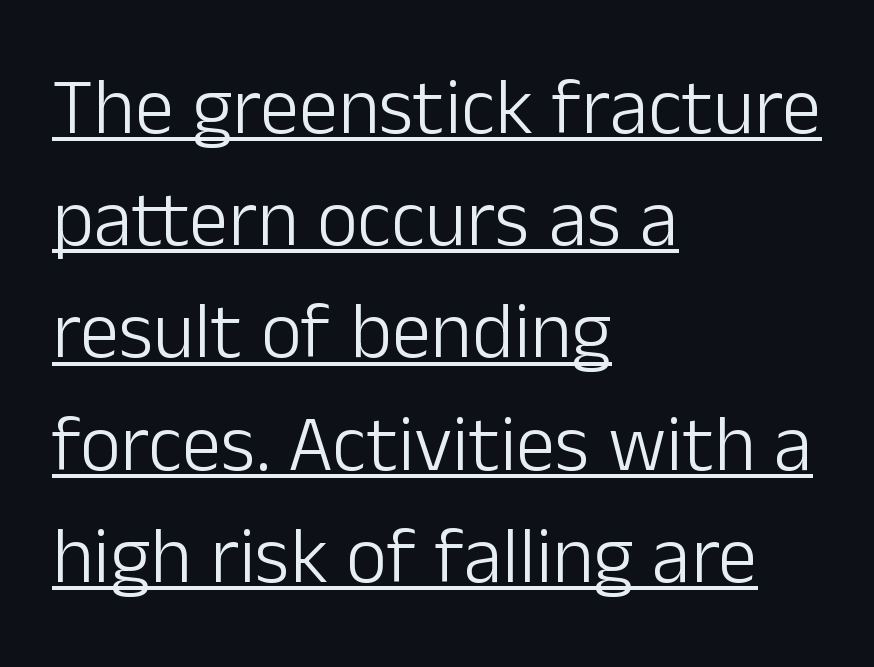
{"serif": "no", "italic": "no", "bold": "no", "weight": "light", "width": "normal", "stroke_contrast": "low", "x_height": "medium", "monospaced": "no", "underline": "yes", "align": "left", "line_spacing": "normal", "line_spacing_ratio": 1.42, "letter_spacing": "normal", "letter_spacing_em": 0.0, "glyph_px": 79}
